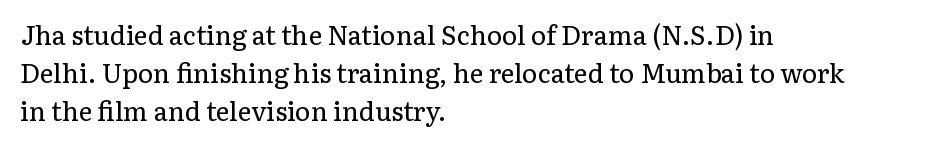
Q: Is the text bold? A: No.
Q: Is the text italic (slanted)? A: No, it is upright.
Q: Is the text underlined? A: No.
Q: How is the paragraph aligned? A: Left-aligned.
Q: Is the spacing between letters normal or unusually wide? A: Normal.
Q: Is the spacing between lines tight, normal or loose? A: Normal.
